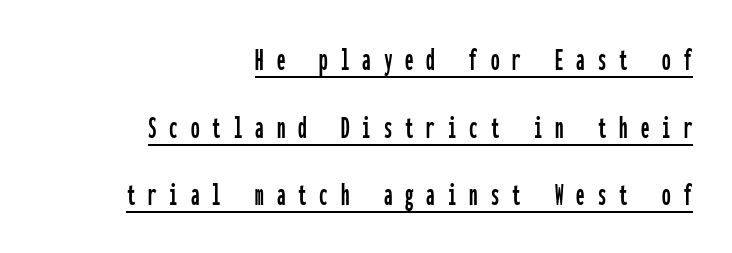
{"serif": "no", "italic": "no", "width": "condensed", "stroke_contrast": "low", "x_height": "medium", "monospaced": "yes", "underline": "yes", "align": "right", "line_spacing": "loose", "line_spacing_ratio": 1.99, "letter_spacing": "wide", "letter_spacing_em": 0.38, "glyph_px": 34}
